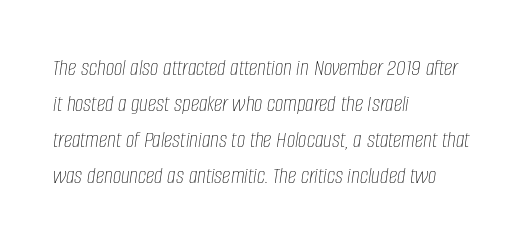
{"italic": "yes", "lean": "right", "slant_degrees": 8, "bold": "no", "underline": "no", "align": "left", "line_spacing": "normal", "line_spacing_ratio": 1.5, "letter_spacing": "normal", "letter_spacing_em": 0.0, "glyph_px": 24}
